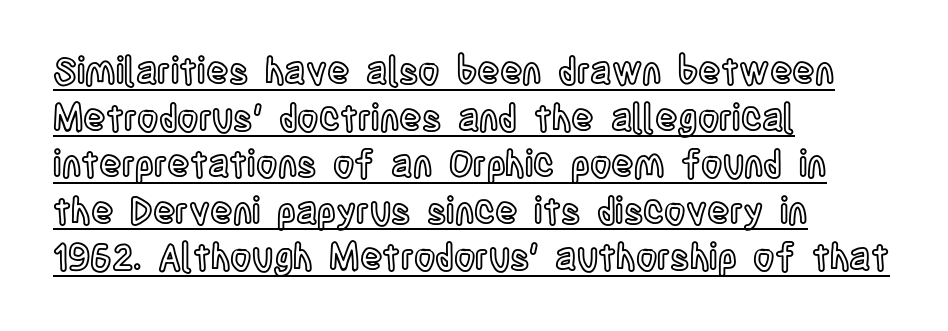
{"italic": "no", "width": "condensed", "x_height": "large", "monospaced": "no", "underline": "yes", "align": "left", "line_spacing": "normal", "line_spacing_ratio": 1.26, "letter_spacing": "normal", "letter_spacing_em": 0.0, "glyph_px": 37}
